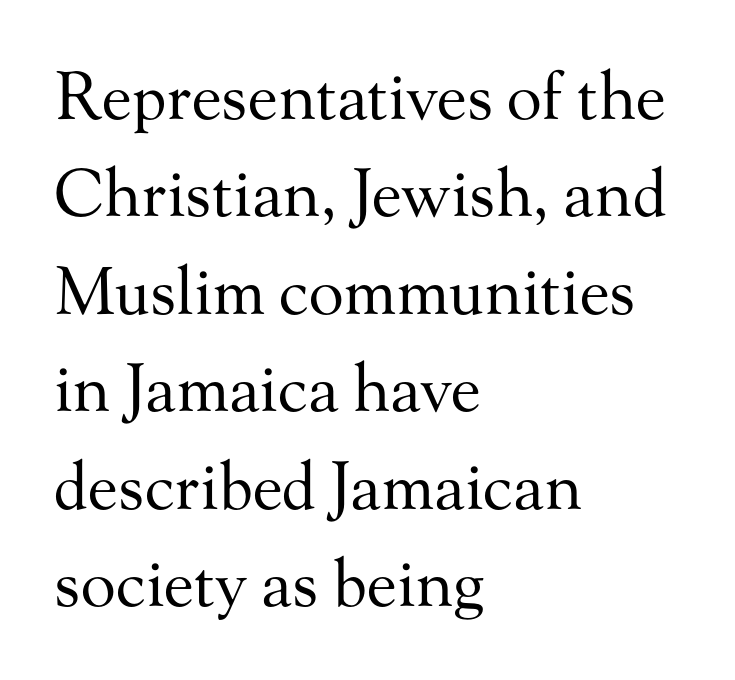
{"serif": "yes", "italic": "no", "bold": "no", "weight": "regular", "width": "normal", "stroke_contrast": "medium", "x_height": "small", "monospaced": "no", "underline": "no", "align": "left", "line_spacing": "normal", "line_spacing_ratio": 1.5, "letter_spacing": "normal", "letter_spacing_em": 0.0, "glyph_px": 65}
